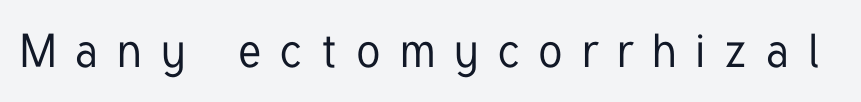
The image shows 47 px condensed sans-serif type, upright; set unusually wide letter spacing (+0.41 em), not underlined; low stroke contrast and a medium x-height.
